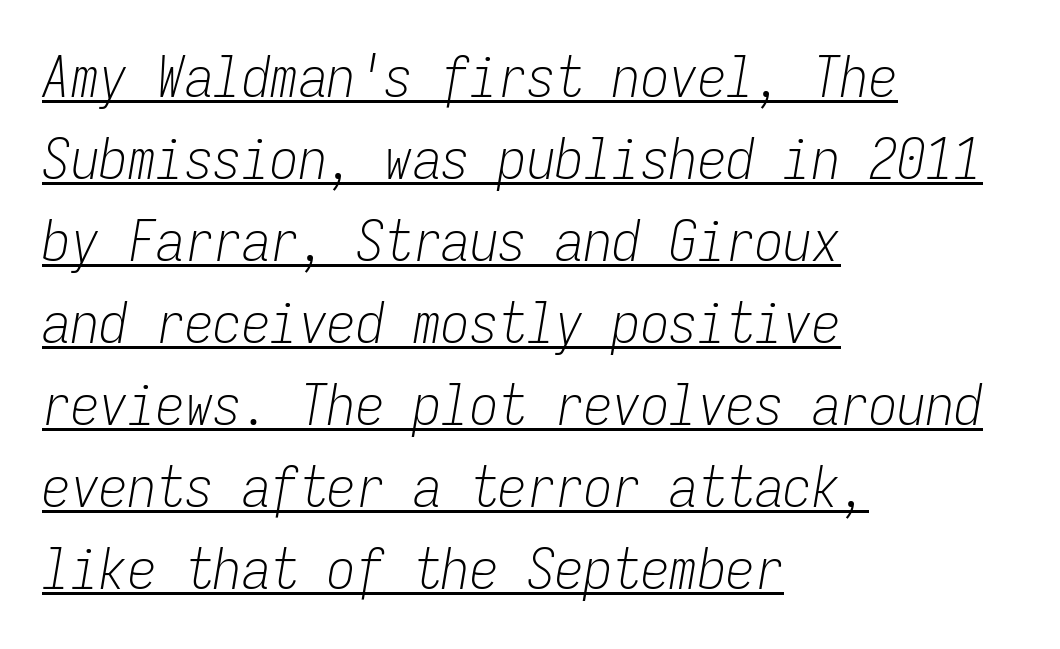
These lines keep a tight, regular rhythm from letter to letter. Each new line begins a customary step beneath the previous one. Here the designer chose a console-style face with uniform glyph widths. Does the lettering tilt? It does — this is italic. The characters are drawn with everyday or finer stroke widths. Notice how the passage keeps a crisp vertical edge on the left only.
